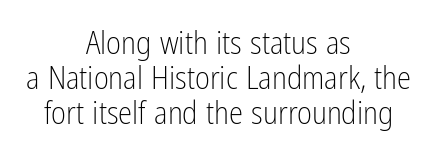
Every stem runs plumb, perpendicular to the baseline. Is this a fixed-width face? No — the glyphs have proportional, varying widths. Honestly, there is no underline to notice here at all. This sample uses plain, unmodified letter spacing. Horizontal bands of white between lines are thin slivers.
